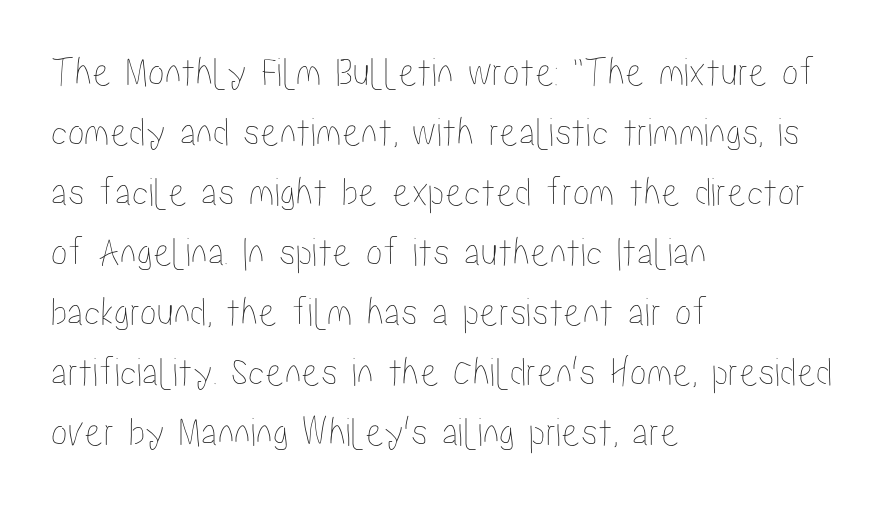
Do the characters align in a grid? No, the font is proportional. Here the glyphs are tracked normally, forming tight word shapes. Which margin do the lines hug? The left one — the right edge is uneven. Underlining? Definitely not there. These lines were composed using upright roman letters. This block has exactly the height ordinary leading produces.
